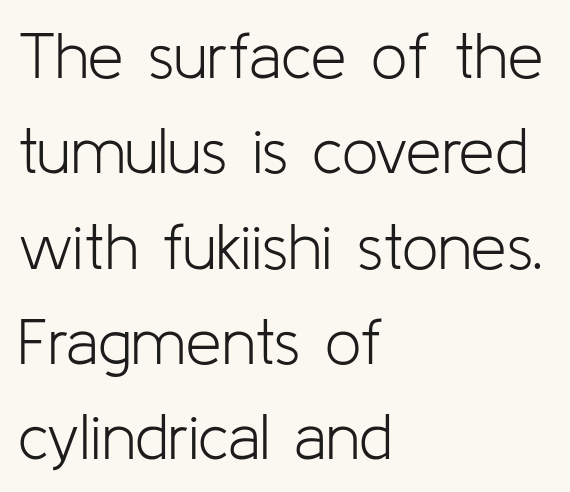
The image shows 64 px light sans-serif type, upright; set left-aligned, normal line spacing (1.49x), normal letter spacing, not underlined; low stroke contrast and a medium x-height.
